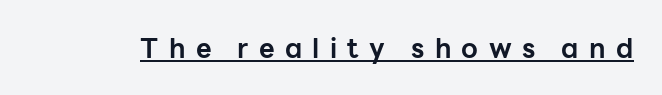
The image shows 27 px bold type, upright; set unusually wide letter spacing (+0.38 em), underlined.
